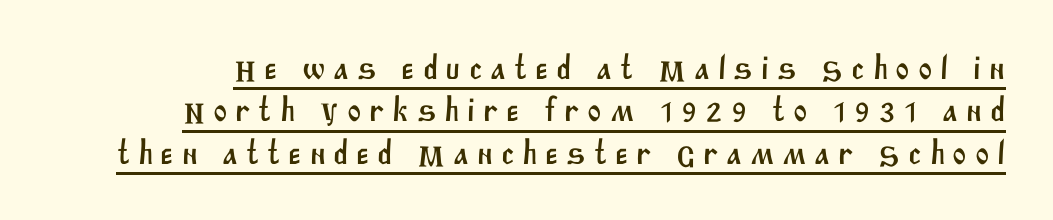
Loose tracking; the words dissolve into strings of separated letters. I'd call this a sans setting — the letters go barefoot. This sample has the flowing, uneven cadence of proportional lettering. The typesetter has applied underlining to the passage shown.
